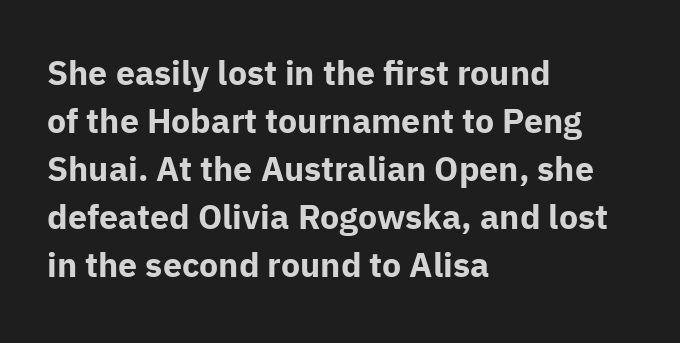
Q: Is the text bold? A: Yes.
Q: Is the text italic (slanted)? A: No, it is upright.
Q: Is the typeface a serif or a sans-serif typeface? A: Sans-serif.
Q: Is the text underlined? A: No.
Q: How is the paragraph aligned? A: Left-aligned.
Q: Is the spacing between letters normal or unusually wide? A: Normal.
Q: Is the spacing between lines tight, normal or loose? A: Normal.
Q: Width (condensed, normal, or wide)? A: Normal.
Q: Stroke contrast? A: Low.
Q: x-height? A: Medium.
Q: Monospaced? A: No.
